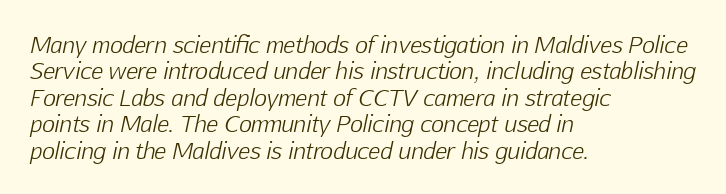
{"italic": "yes", "lean": "right", "slant_degrees": 12, "bold": "no", "underline": "no", "align": "left", "line_spacing_ratio": 1.2, "letter_spacing": "normal", "letter_spacing_em": 0.0, "glyph_px": 22}
